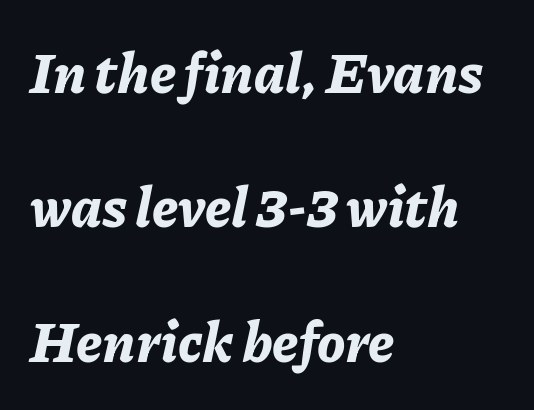
Would a proofreader flag this as italicized? Yes. Weight: bold. The specimen omits any rule beneath the text block's lines. If you drew a ruler down the left edge, every line would touch it.
